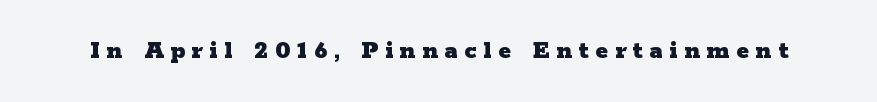
In terms of letterspacing, this is a distinctly airy, spread setting. Stroke thickness is high; the sample reads as a true bold. The space directly below the letters is spotless. Upright lettering throughout.
